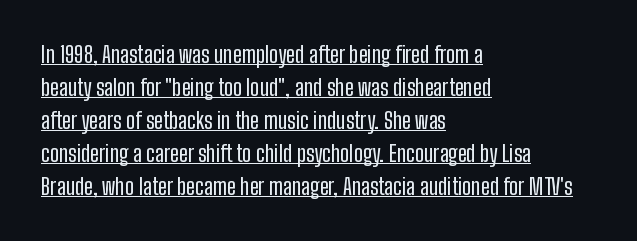
{"italic": "no", "underline": "yes", "align": "left", "line_spacing": "normal", "line_spacing_ratio": 1.5, "letter_spacing": "normal", "letter_spacing_em": 0.0, "glyph_px": 22}
